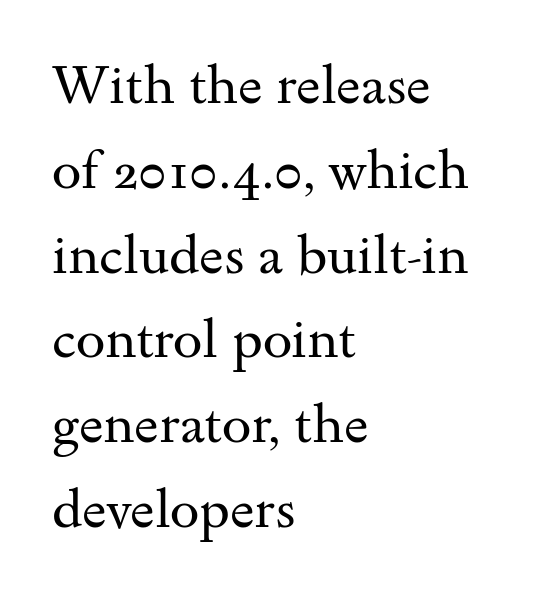
{"serif": "yes", "italic": "no", "bold": "no", "weight": "regular", "width": "wide", "stroke_contrast": "medium", "x_height": "small", "monospaced": "no", "underline": "no", "align": "left", "line_spacing": "normal", "line_spacing_ratio": 1.6, "letter_spacing": "normal", "letter_spacing_em": 0.0, "glyph_px": 53}
